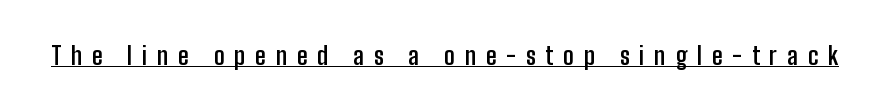
The image shows 24 px bold type, upright; set unusually wide letter spacing (+0.41 em), underlined.
